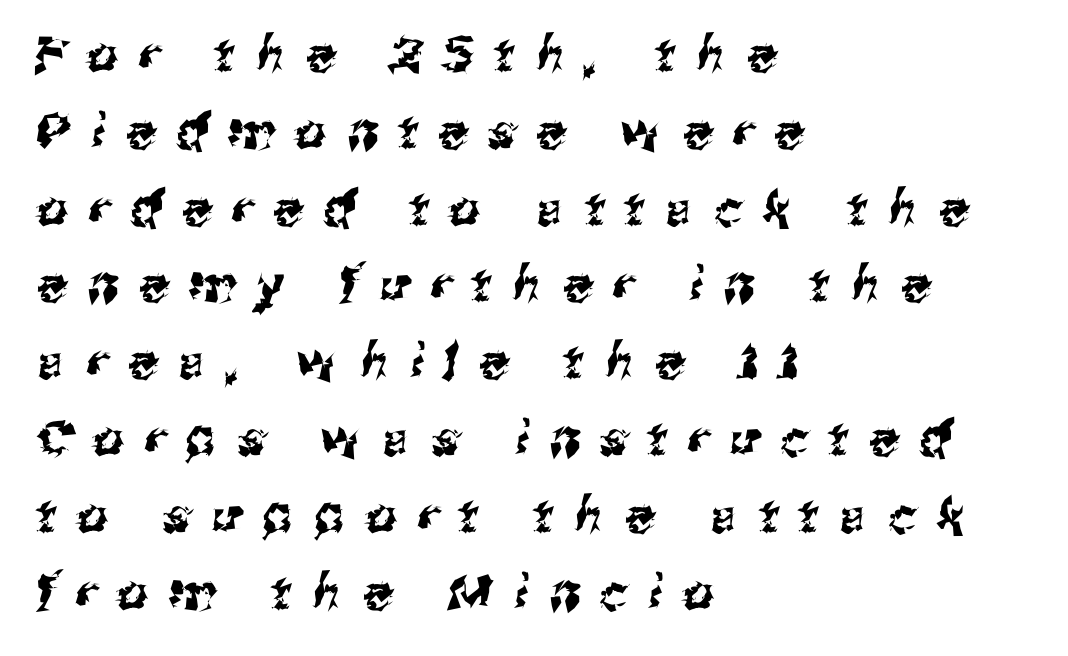
Serifs: no, the terminals of the letterforms are clean. The gaps between neighbouring characters are conspicuously large. Is this a fixed-width face? No — the glyphs have proportional, varying widths. Successive baselines arrive at the customary interval. Type without underlining.
